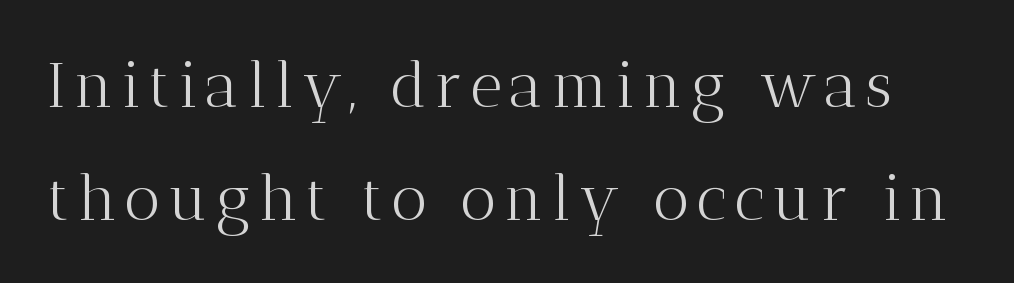
The image shows 63 px light serif type, upright; set line spacing 1.79x, not underlined; medium stroke contrast and a medium x-height.
